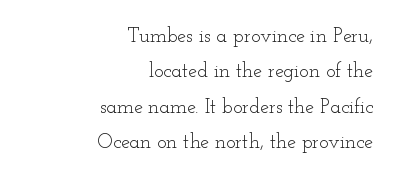
{"italic": "no", "bold": "no", "underline": "no", "align": "right", "line_spacing_ratio": 1.77, "letter_spacing": "normal", "letter_spacing_em": 0.0, "glyph_px": 20}
